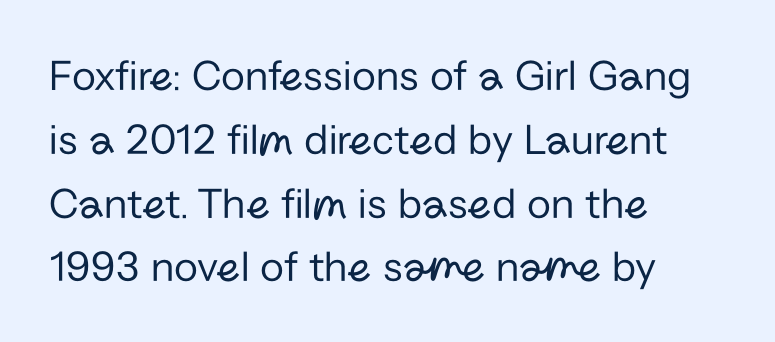
Q: Is the text bold? A: No.
Q: Is the text italic (slanted)? A: No, it is upright.
Q: Is the typeface a serif or a sans-serif typeface? A: Sans-serif.
Q: Is the text underlined? A: No.
Q: How is the paragraph aligned? A: Left-aligned.
Q: Is the spacing between letters normal or unusually wide? A: Normal.
Q: Is the spacing between lines tight, normal or loose? A: Normal.
Q: Width (condensed, normal, or wide)? A: Normal.
Q: Stroke contrast? A: Low.
Q: x-height? A: Medium.
Q: Monospaced? A: No.
